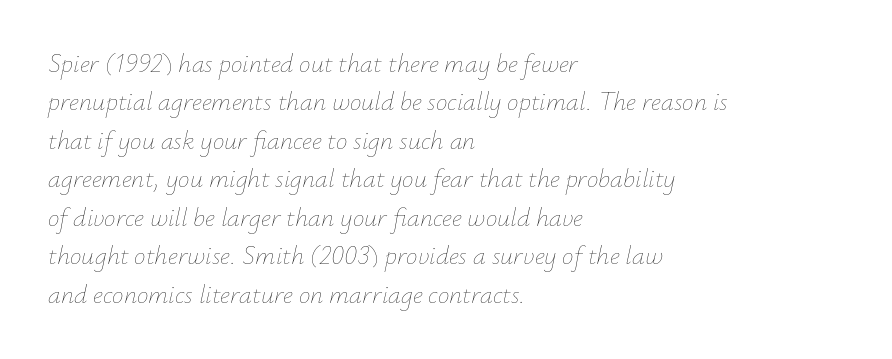
Q: Is the text bold? A: No.
Q: Is the text italic (slanted)? A: Yes, it leans right by about 12 degrees.
Q: Is the text underlined? A: No.
Q: How is the paragraph aligned? A: Left-aligned.
Q: Is the spacing between letters normal or unusually wide? A: Normal.
Q: Is the spacing between lines tight, normal or loose? A: Normal.
